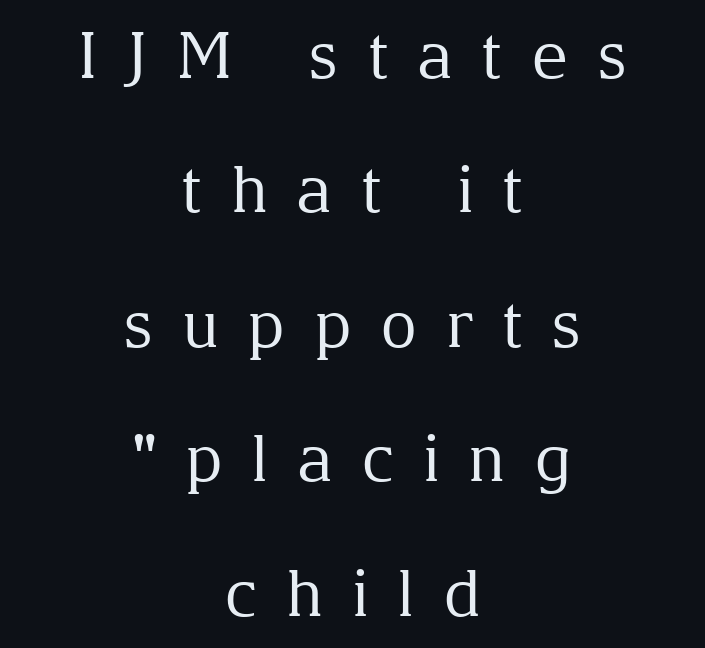
Does the lettering tilt? It doesn't — this is upright. The lines in this sample share a center point and differ in where they start and stop. Inter-character spacing is expanded well beyond the font's built-in metrics. Looks like regular typesetting: each glyph gets only the width it needs. Letters have the restrained weight of plain body copy at most. The letters carry serifs — small finishing strokes at the ends of their stems.
